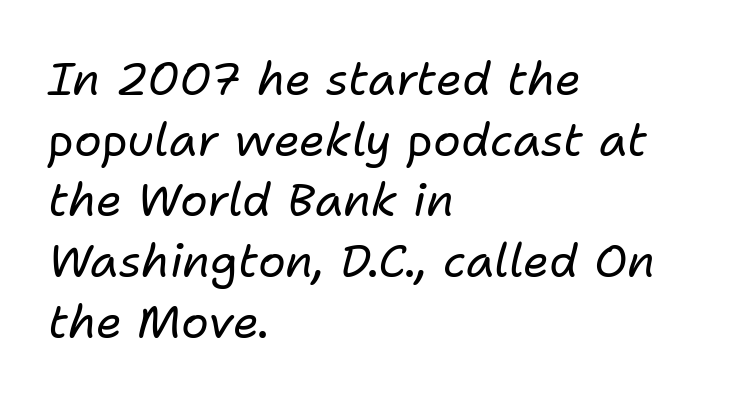
Q: Is the text bold? A: No.
Q: Is the text italic (slanted)? A: Yes, it leans right by about 11 degrees.
Q: Is the text underlined? A: No.
Q: How is the paragraph aligned? A: Left-aligned.
Q: Is the spacing between letters normal or unusually wide? A: Normal.
Q: Is the spacing between lines tight, normal or loose? A: Normal.
Q: Width (condensed, normal, or wide)? A: Normal.
Q: Stroke contrast? A: Low.
Q: x-height? A: Medium.
Q: Monospaced? A: No.
